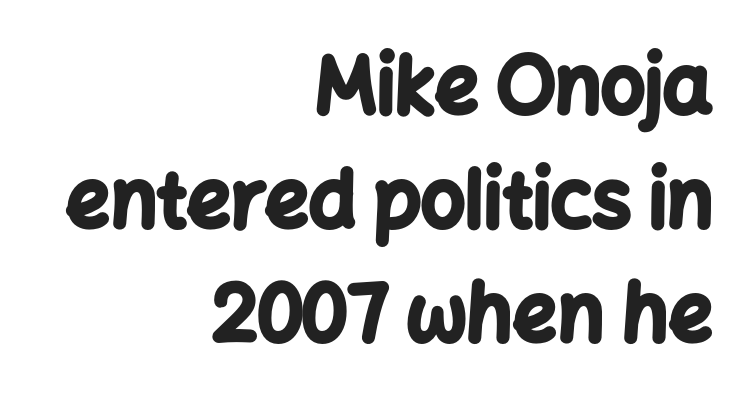
The letters carry no serifs — their stems end cleanly without finishing strokes. Type without underlining. The block of text has a typical density, with ordinary space between rows. Strokes here are thick enough to call this a true bold.
